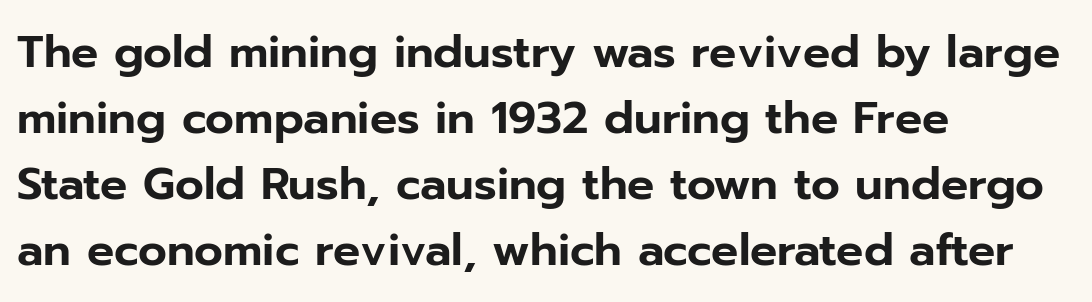
{"serif": "no", "italic": "no", "width": "normal", "stroke_contrast": "low", "x_height": "medium", "monospaced": "no", "underline": "no", "align": "left", "line_spacing": "normal", "line_spacing_ratio": 1.47, "letter_spacing": "normal", "letter_spacing_em": 0.0, "glyph_px": 45}
